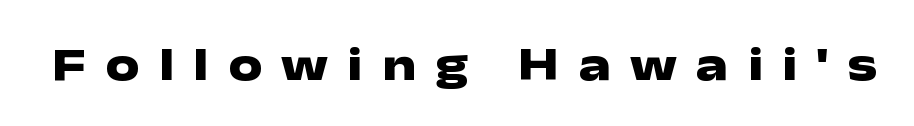
Q: Is the text bold? A: Yes.
Q: Is the text italic (slanted)? A: No, it is upright.
Q: Is the typeface a serif or a sans-serif typeface? A: Sans-serif.
Q: Is the text underlined? A: No.
Q: Is the spacing between letters normal or unusually wide? A: Unusually wide.
Q: Width (condensed, normal, or wide)? A: Wide.
Q: Stroke contrast? A: Low.
Q: x-height? A: Medium.
Q: Monospaced? A: No.
